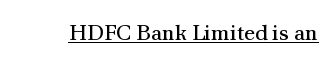
{"italic": "no", "bold": "no", "underline": "yes", "letter_spacing": "normal", "letter_spacing_em": 0.0, "glyph_px": 22}
